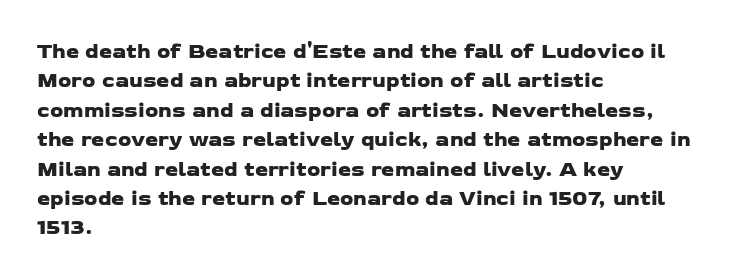
{"underline": "no", "align": "left", "line_spacing": "normal", "line_spacing_ratio": 1.4, "letter_spacing": "normal", "letter_spacing_em": 0.0, "glyph_px": 21}
